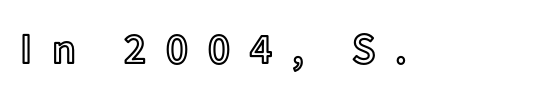
Q: Is the text italic (slanted)? A: No, it is upright.
Q: Is the text underlined? A: No.
Q: Is the spacing between letters normal or unusually wide? A: Unusually wide.
Q: Width (condensed, normal, or wide)? A: Normal.
Q: x-height? A: Medium.
Q: Monospaced? A: No.
